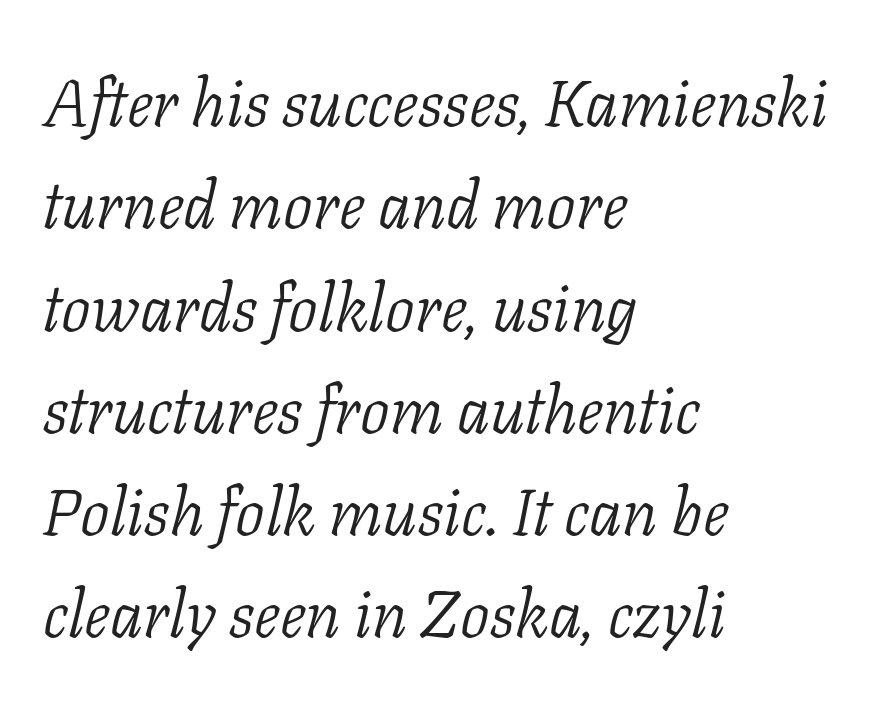
The image shows 66 px light serif type, italic (leaning right); set left-aligned, normal line spacing (1.55x), normal letter spacing, not underlined; low stroke contrast and a medium x-height.
